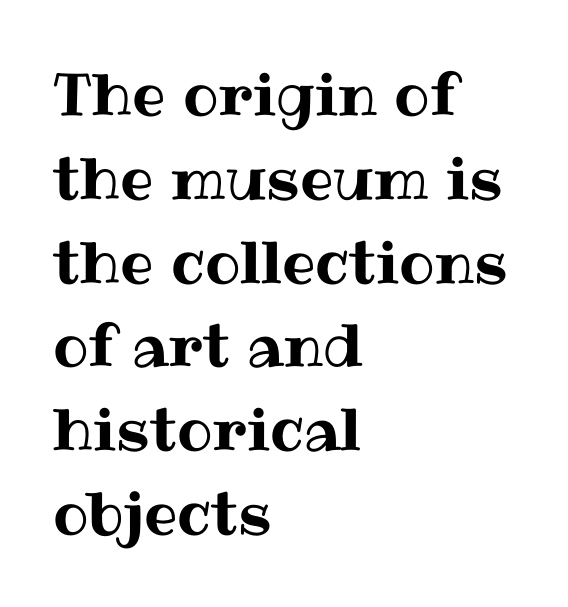
Q: Is the text italic (slanted)? A: No, it is upright.
Q: Is the text underlined? A: No.
Q: How is the paragraph aligned? A: Left-aligned.
Q: Is the spacing between letters normal or unusually wide? A: Normal.
Q: Is the spacing between lines tight, normal or loose? A: Normal.
Q: Width (condensed, normal, or wide)? A: Normal.
Q: Stroke contrast? A: Medium.
Q: x-height? A: Medium.
Q: Monospaced? A: No.
